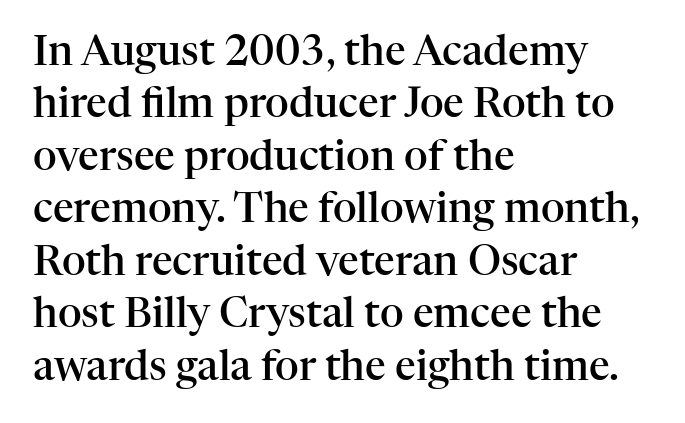
Q: Is the text bold? A: Semi-bold.
Q: Is the text italic (slanted)? A: No, it is upright.
Q: Is the typeface a serif or a sans-serif typeface? A: Serif.
Q: Is the text underlined? A: No.
Q: How is the paragraph aligned? A: Left-aligned.
Q: Is the spacing between letters normal or unusually wide? A: Normal.
Q: Is the spacing between lines tight, normal or loose? A: Normal.
Q: Width (condensed, normal, or wide)? A: Normal.
Q: Stroke contrast? A: High.
Q: x-height? A: Medium.
Q: Monospaced? A: No.
